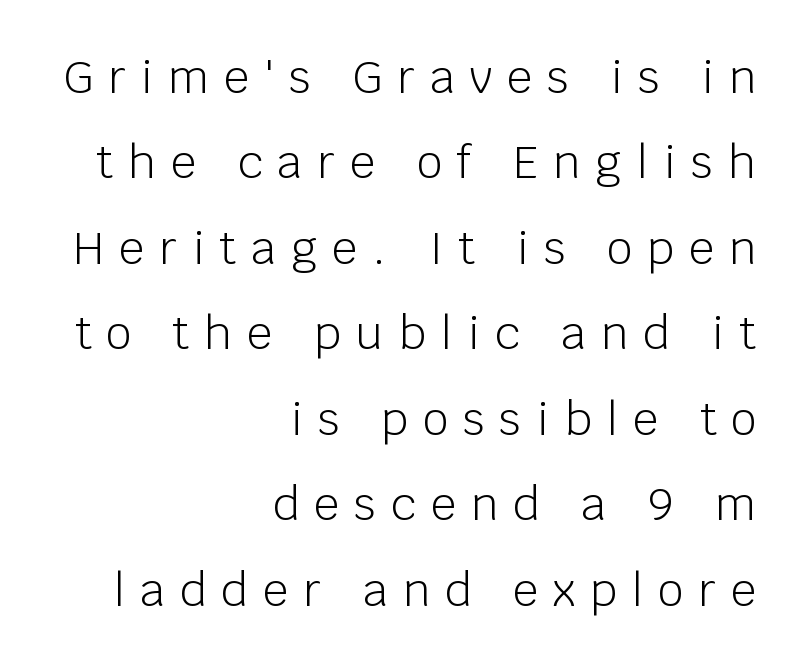
{"serif": "no", "italic": "no", "bold": "no", "weight": "light", "width": "normal", "stroke_contrast": "low", "x_height": "large", "monospaced": "no", "underline": "no", "align": "right", "line_spacing": "loose", "line_spacing_ratio": 1.9, "letter_spacing": "wide", "letter_spacing_em": 0.33, "glyph_px": 45}
